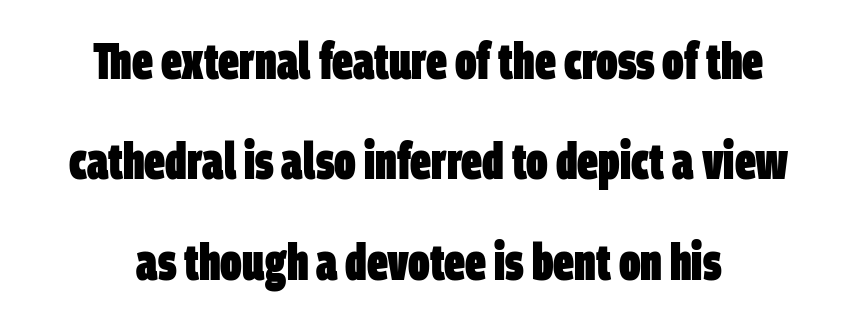
The image shows 52 px heavy, condensed sans-serif type; set centered, loose line spacing (1.93x), normal letter spacing, not underlined; low stroke contrast and a large x-height.
